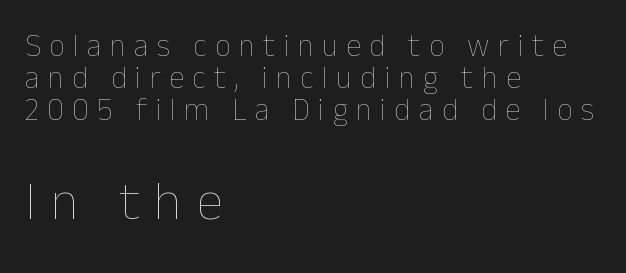
{"italic": "no", "bold": "no", "weight": "thin", "width": "normal", "stroke_contrast": "low", "x_height": "medium", "monospaced": "no", "underline": "no", "align": "left", "line_spacing": "tight", "line_spacing_ratio": 1.04, "letter_spacing": "wide", "letter_spacing_em": 0.27, "larger_block": "second", "size_ratio": 1.74, "glyph_px": 54}
